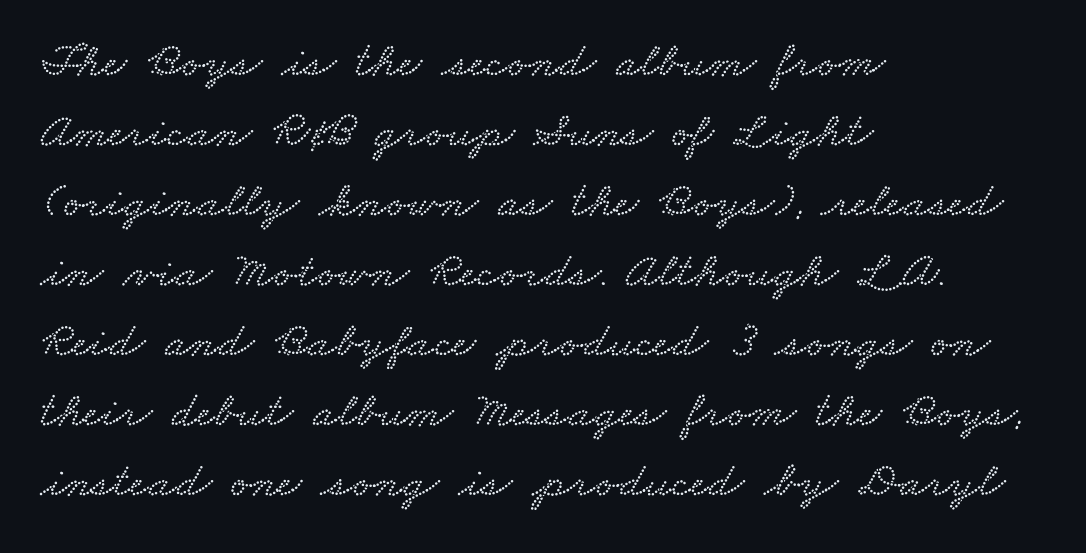
Honestly, the row spacing looks completely unremarkable. Think of a printed novel: that variable character pitch is what you see here. Where is the straight margin? On the left. Clear beneath every line of the passage. The tracking reads as untouched default to a designer's eye.
